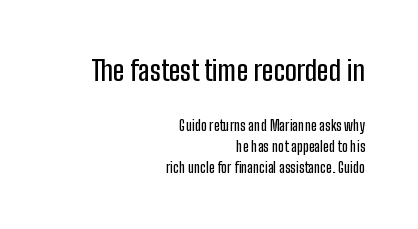
The image shows 28 px condensed sans-serif type, upright; set right-aligned, normal line spacing (1.49x), normal letter spacing, not underlined; the first (top) block is 2.0x larger; low stroke contrast and a medium x-height.
